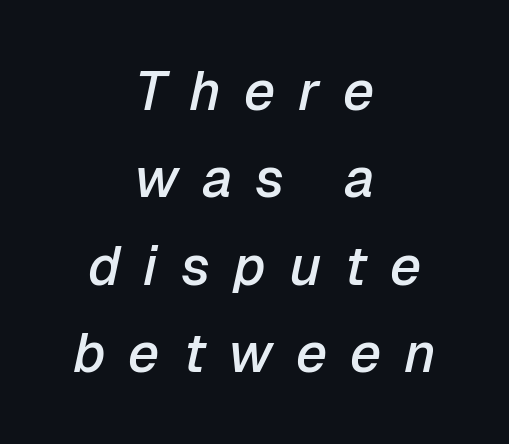
Q: Is the text bold? A: Semi-bold.
Q: Is the text italic (slanted)? A: Yes, it leans right by about 12 degrees.
Q: Is the text underlined? A: No.
Q: How is the paragraph aligned? A: Centered.
Q: Is the spacing between letters normal or unusually wide? A: Unusually wide.
Q: Is the spacing between lines tight, normal or loose? A: Normal.
Q: Width (condensed, normal, or wide)? A: Normal.
Q: Stroke contrast? A: Low.
Q: x-height? A: Medium.
Q: Monospaced? A: No.
